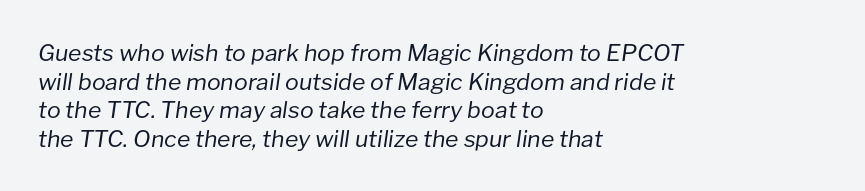
{"italic": "yes", "lean": "right", "slant_degrees": 8, "bold": "no", "underline": "no", "align": "left", "line_spacing_ratio": 1.24, "letter_spacing": "normal", "letter_spacing_em": 0.0, "glyph_px": 23}
